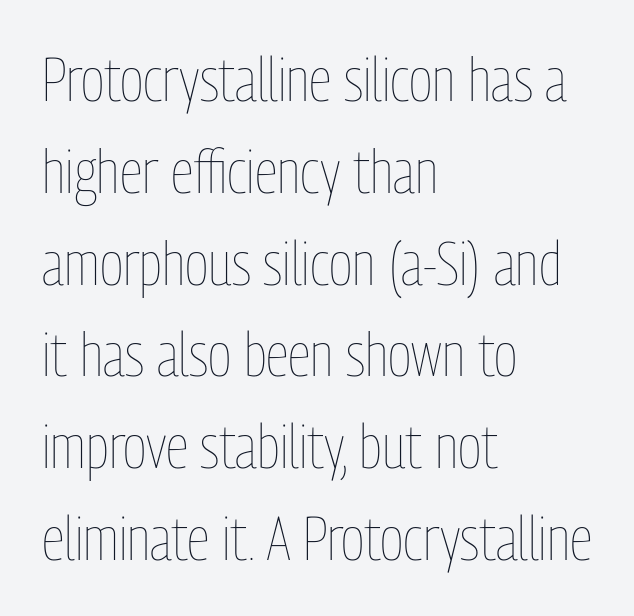
{"italic": "no", "bold": "no", "weight": "thin", "width": "condensed", "stroke_contrast": "low", "x_height": "medium", "monospaced": "no", "underline": "no", "align": "left", "line_spacing": "normal", "line_spacing_ratio": 1.53, "letter_spacing": "normal", "letter_spacing_em": 0.0, "glyph_px": 60}
